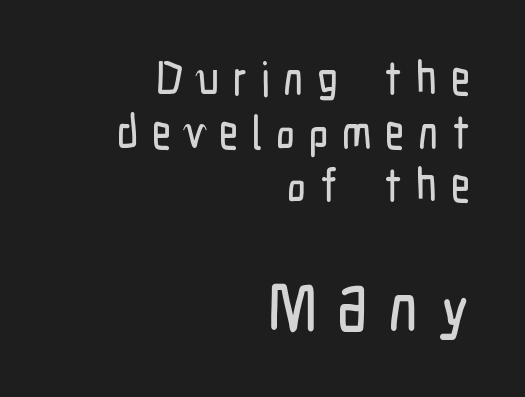
Q: Is the text italic (slanted)? A: No, it is upright.
Q: Is the typeface a serif or a sans-serif typeface? A: Sans-serif.
Q: Is the text underlined? A: No.
Q: How is the paragraph aligned? A: Right-aligned.
Q: Is the spacing between letters normal or unusually wide? A: Unusually wide.
Q: Is the spacing between lines tight, normal or loose? A: Tight.
Q: Which block of text is set in a larger size, the first (top) or the second (bottom)? A: The second (bottom) one.
Q: Width (condensed, normal, or wide)? A: Condensed.
Q: Stroke contrast? A: Low.
Q: x-height? A: Medium.
Q: Monospaced? A: No.
